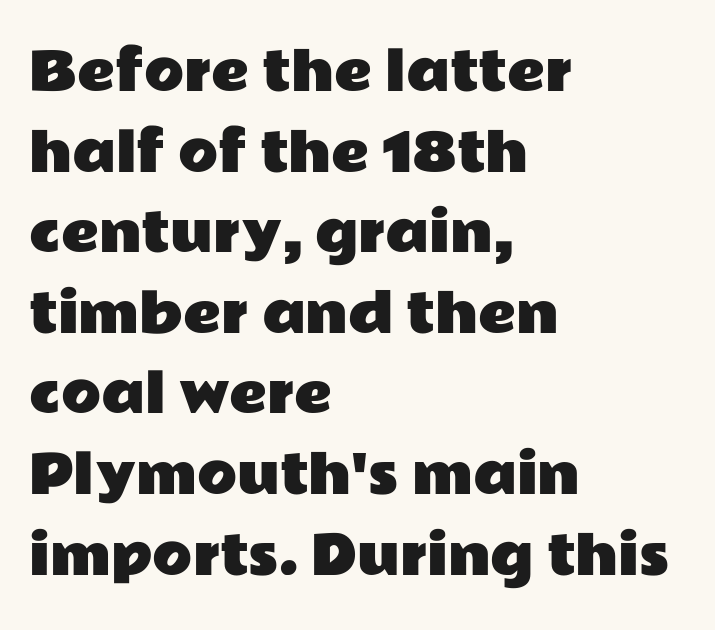
Reading down the column, the eye jumps a familiar distance to each next line. No extra tracking has been applied to these lines. Regarding serifs, this sample does without them. Alignment: flush left. The letters advance in unequal steps, a hallmark of proportional type. Nobody drew a line under any word here.
